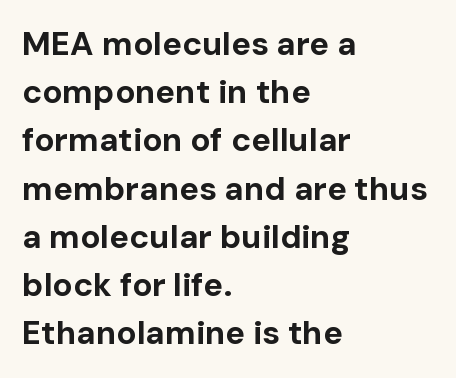
{"serif": "no", "italic": "no", "bold": "yes", "weight": "bold", "width": "normal", "stroke_contrast": "low", "x_height": "medium", "monospaced": "no", "underline": "no", "align": "left", "line_spacing": "normal", "line_spacing_ratio": 1.46, "letter_spacing": "normal", "letter_spacing_em": 0.0, "glyph_px": 33}
